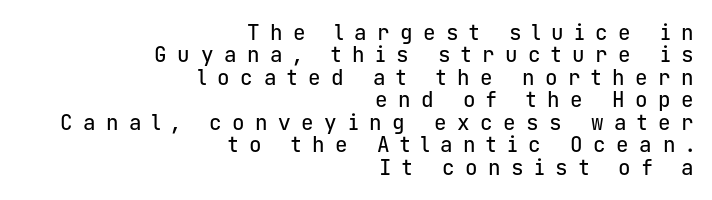
The image shows 21 px text type, upright; set right-aligned, tight line spacing (1.07x), unusually wide letter spacing (+0.5 em), not underlined.
